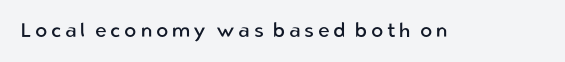
Q: Is the text bold? A: No.
Q: Is the text italic (slanted)? A: No, it is upright.
Q: Is the text underlined? A: No.
